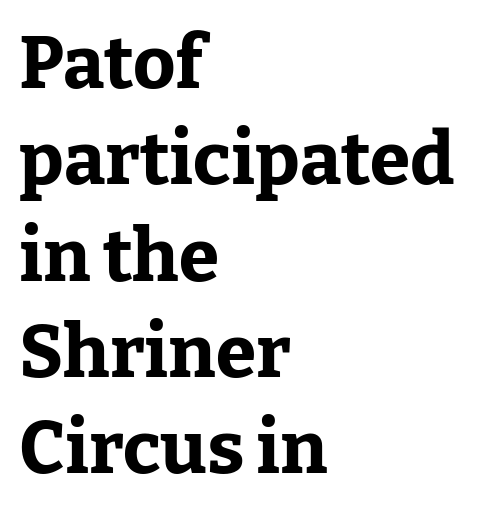
Q: Is the text bold? A: Yes.
Q: Is the text italic (slanted)? A: No, it is upright.
Q: Is the typeface a serif or a sans-serif typeface? A: Serif.
Q: Is the text underlined? A: No.
Q: How is the paragraph aligned? A: Left-aligned.
Q: Is the spacing between letters normal or unusually wide? A: Normal.
Q: Is the spacing between lines tight, normal or loose? A: Normal.
Q: Width (condensed, normal, or wide)? A: Normal.
Q: Stroke contrast? A: Low.
Q: x-height? A: Medium.
Q: Monospaced? A: No.
